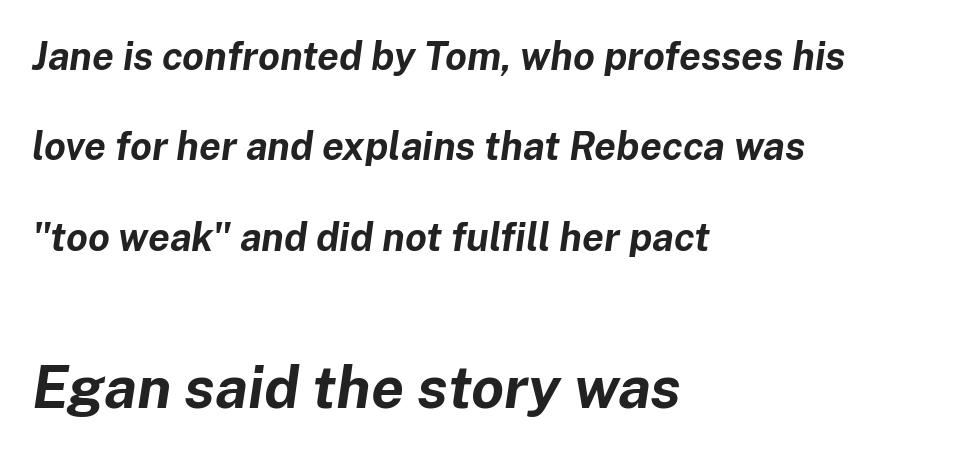
Is there much room between lines? Yes — plenty of vertical air separates them. Quick note: underline off. This is oblique type, the kind used for emphasis or titles. Here the glyphs are tracked normally, forming tight word shapes. The lines are quadded left. The passage shown is emphatically bold.
